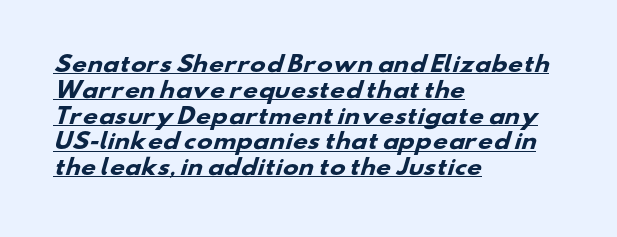
Standard letterfit; no display-style spreading of the glyphs. Compared with a centered layout, this one pins lines to the left instead. A baseline rule has been typeset under these characters. As a designer I'd log this as weight 700, bold.
